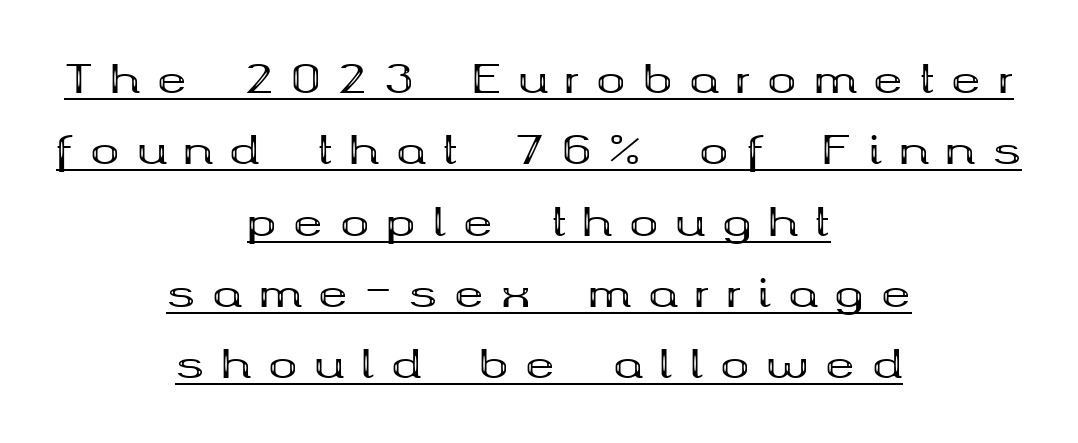
{"serif": "yes", "italic": "no", "bold": "yes", "weight": "bold", "width": "wide", "stroke_contrast": "medium", "x_height": "medium", "monospaced": "no", "underline": "yes", "align": "center", "line_spacing_ratio": 1.83, "letter_spacing": "wide", "letter_spacing_em": 0.44, "glyph_px": 39}
